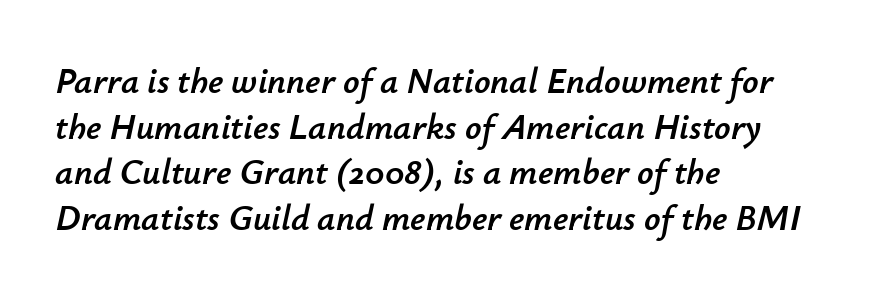
{"italic": "yes", "lean": "right", "slant_degrees": 12, "width": "normal", "stroke_contrast": "low", "x_height": "small", "monospaced": "no", "underline": "no", "align": "left", "line_spacing": "normal", "line_spacing_ratio": 1.27, "letter_spacing": "normal", "letter_spacing_em": 0.0, "glyph_px": 36}
